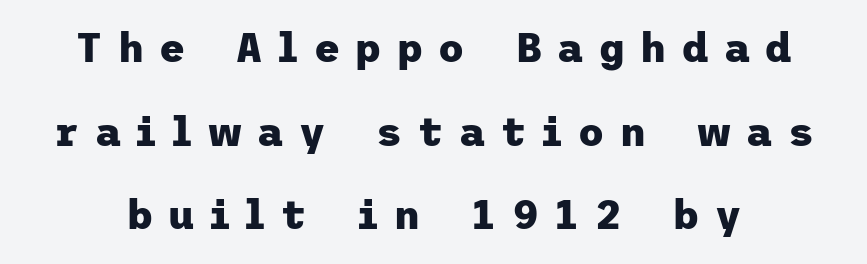
{"serif": "no", "italic": "no", "bold": "yes", "weight": "heavy", "width": "normal", "stroke_contrast": "low", "x_height": "medium", "underline": "no", "line_spacing": "loose", "line_spacing_ratio": 2.09, "letter_spacing": "wide", "letter_spacing_em": 0.39, "glyph_px": 40}
